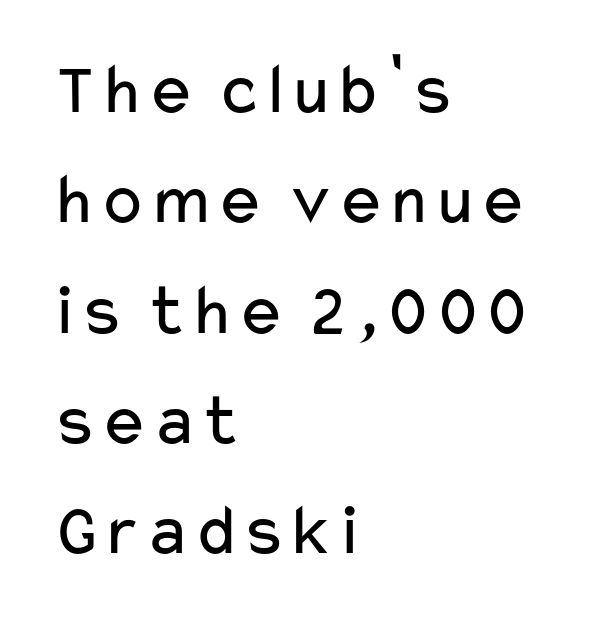
The image shows 74 px regular-weight, wide sans-serif type, upright; set left-aligned, normal line spacing (1.49x), normal letter spacing, not underlined; low stroke contrast and a medium x-height.
